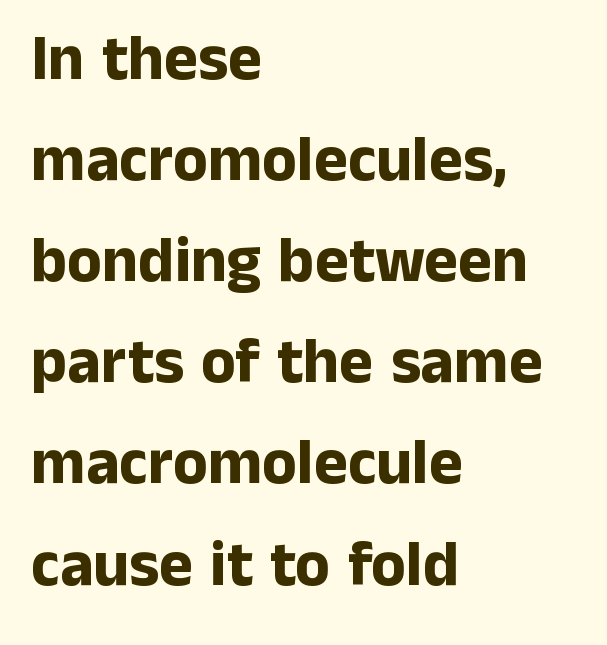
{"serif": "no", "italic": "no", "bold": "yes", "weight": "bold", "width": "normal", "stroke_contrast": "low", "x_height": "medium", "monospaced": "no", "underline": "no", "align": "left", "line_spacing": "normal", "line_spacing_ratio": 1.58, "letter_spacing": "normal", "letter_spacing_em": 0.0, "glyph_px": 64}
